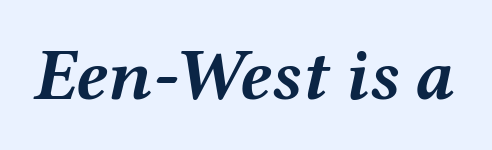
When letters slant like this, we call the style italic. The letterforms sit shoulder to shoulder at normal distance. Chunky letters — that's bold for sure. Clear beneath every line of the passage. Looks like regular typesetting: each glyph gets only the width it needs.
